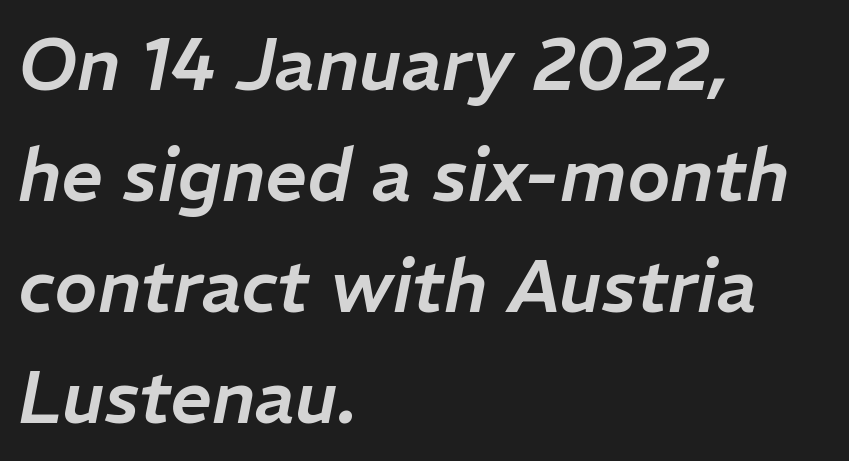
The image shows 73 px text type, italic (leaning right); set left-aligned, normal line spacing (1.52x), normal letter spacing, not underlined; low stroke contrast and a medium x-height.
